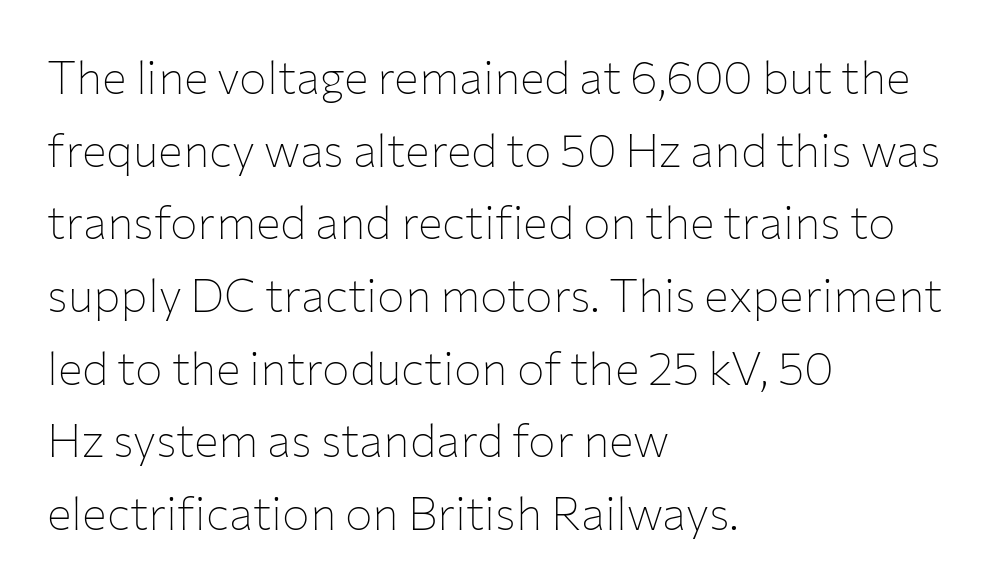
{"serif": "no", "italic": "no", "bold": "no", "weight": "thin", "width": "normal", "stroke_contrast": "low", "x_height": "medium", "monospaced": "no", "underline": "no", "align": "left", "line_spacing": "normal", "line_spacing_ratio": 1.58, "letter_spacing": "normal", "letter_spacing_em": 0.0, "glyph_px": 46}
